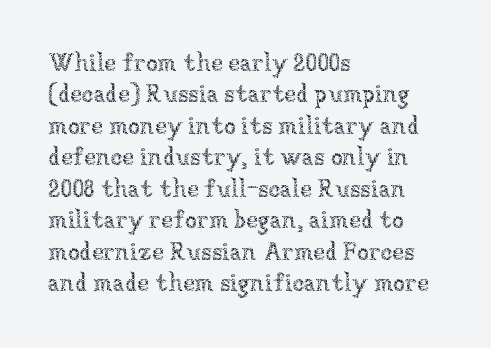
The image shows 24 px text type, upright; set left-aligned, normal line spacing (1.31x), normal letter spacing, not underlined.
